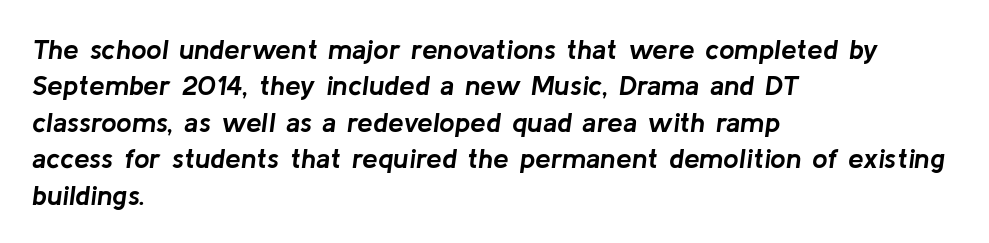
{"italic": "yes", "lean": "right", "slant_degrees": 8, "bold": "yes", "weight": "semibold", "width": "normal", "stroke_contrast": "low", "x_height": "medium", "monospaced": "no", "underline": "no", "align": "left", "line_spacing": "normal", "line_spacing_ratio": 1.3, "letter_spacing": "normal", "letter_spacing_em": 0.0, "glyph_px": 28}
